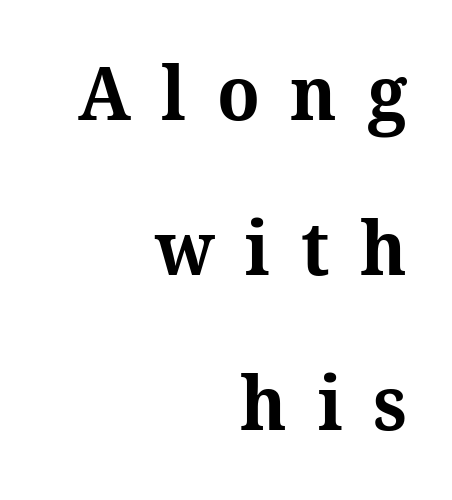
The face used here is proportionally spaced, like ordinary book or web type. Serif or sans? Serif — the stroke terminals have little feet. Posture: upright roman. Visually the block forms a straight wall on the right and a jagged coastline on the left. The vertical gap from one line to the next is large.
